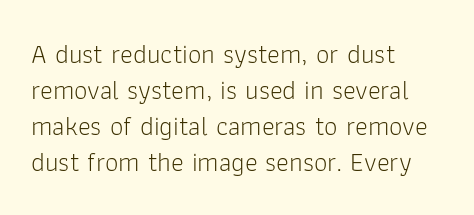
The image shows 27 px text type, upright; set left-aligned, normal line spacing (1.33x), normal letter spacing, not underlined.
